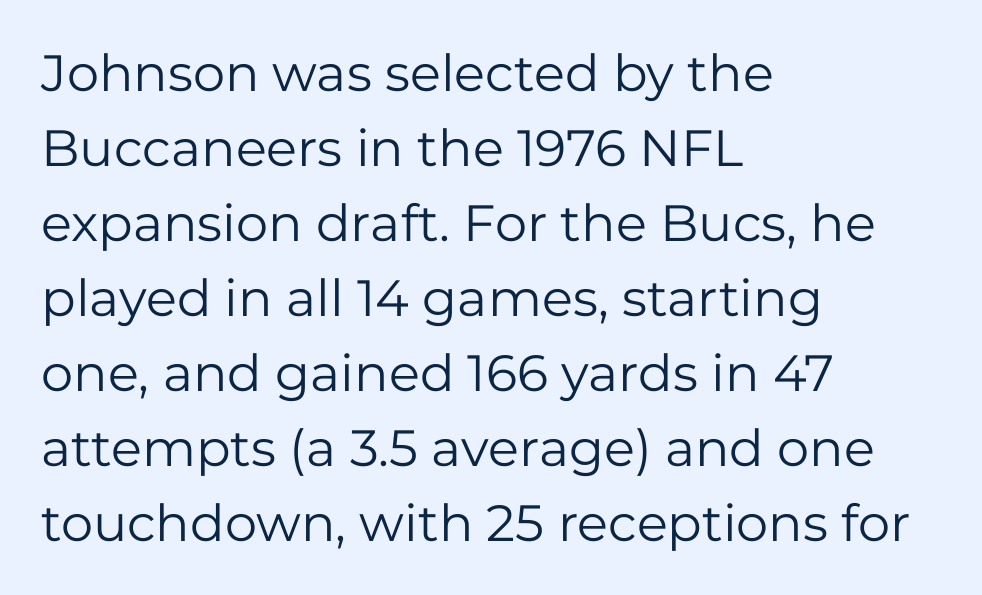
{"serif": "no", "italic": "no", "bold": "no", "weight": "regular", "width": "normal", "stroke_contrast": "low", "x_height": "medium", "monospaced": "no", "underline": "no", "align": "left", "line_spacing": "normal", "line_spacing_ratio": 1.47, "letter_spacing": "normal", "letter_spacing_em": 0.0, "glyph_px": 51}
